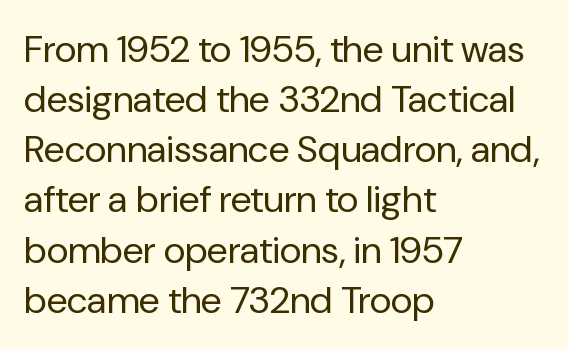
Q: Is the text bold? A: No.
Q: Is the text italic (slanted)? A: No, it is upright.
Q: Is the typeface a serif or a sans-serif typeface? A: Sans-serif.
Q: Is the text underlined? A: No.
Q: How is the paragraph aligned? A: Left-aligned.
Q: Is the spacing between letters normal or unusually wide? A: Normal.
Q: Is the spacing between lines tight, normal or loose? A: Normal.
Q: Width (condensed, normal, or wide)? A: Normal.
Q: Stroke contrast? A: Low.
Q: x-height? A: Medium.
Q: Monospaced? A: No.
